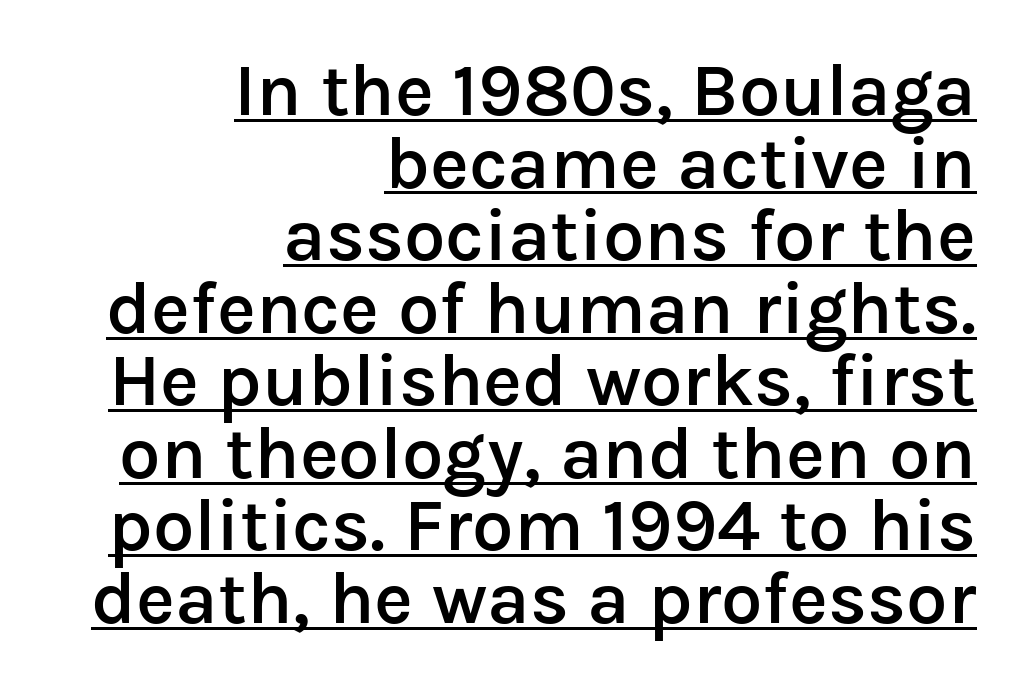
The type family on display is of the sans-serif kind. Every character sits straight up, as roman type does. Look at the tracking — it's just the regular setting, nothing added. The characters look somewhat weighty, a semibold short of true bold.
